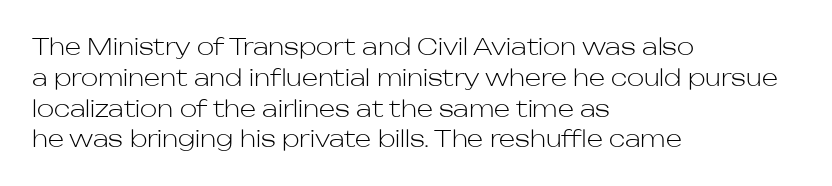
The image shows 23 px text type, upright; set left-aligned, normal line spacing (1.34x), normal letter spacing, not underlined.
